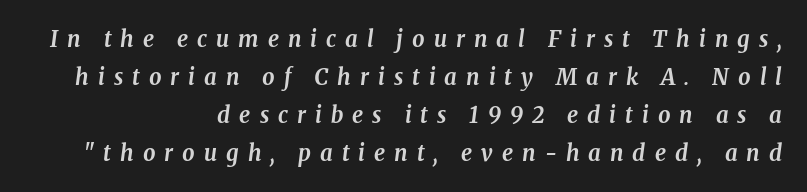
Q: Is the text bold? A: Yes.
Q: Is the text italic (slanted)? A: Yes, it leans right by about 8 degrees.
Q: Is the text underlined? A: No.
Q: How is the paragraph aligned? A: Right-aligned.
Q: Is the spacing between letters normal or unusually wide? A: Unusually wide.
